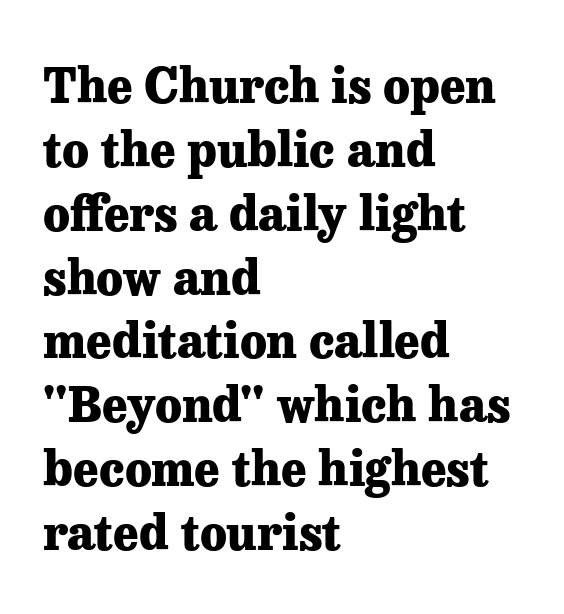
The image shows 48 px heavy serif type, upright; set left-aligned, normal line spacing (1.33x), normal letter spacing, not underlined; low stroke contrast and a medium x-height.
